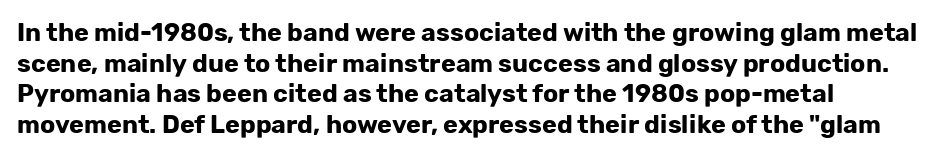
Q: Is the text bold? A: Yes.
Q: Is the text italic (slanted)? A: No, it is upright.
Q: Is the text underlined? A: No.
Q: Is the spacing between letters normal or unusually wide? A: Normal.
